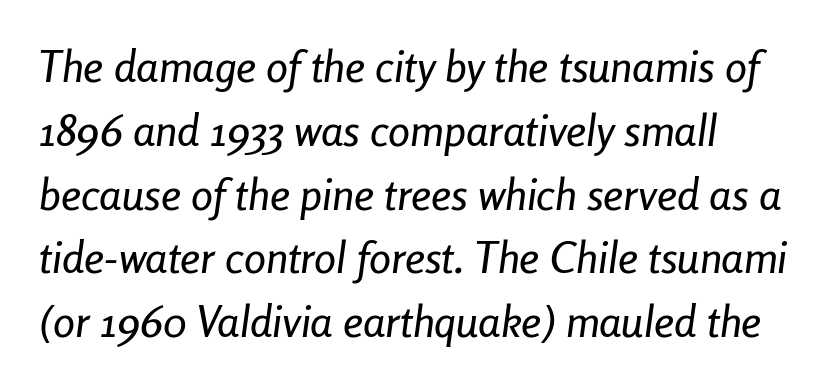
{"italic": "yes", "lean": "right", "slant_degrees": 8, "width": "condensed", "stroke_contrast": "low", "x_height": "medium", "monospaced": "no", "underline": "no", "line_spacing": "normal", "line_spacing_ratio": 1.45, "letter_spacing": "normal", "letter_spacing_em": 0.0, "glyph_px": 44}
